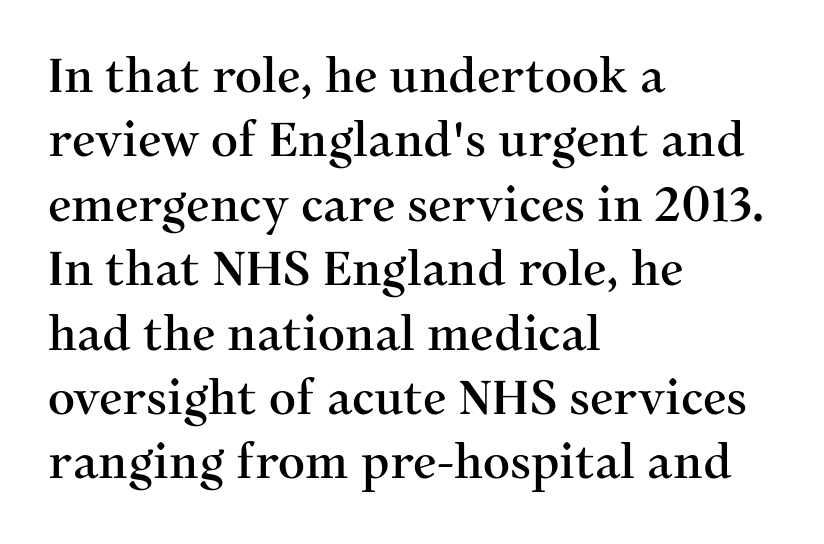
Where is the straight margin? On the left. These lines keep a tight, regular rhythm from letter to letter. Italic? Not at all — the glyphs are vertical. The type family on display is of the serif kind. Any mark beneath the type? The region is blank. If you measured baseline to baseline, you'd find a middling distance.
